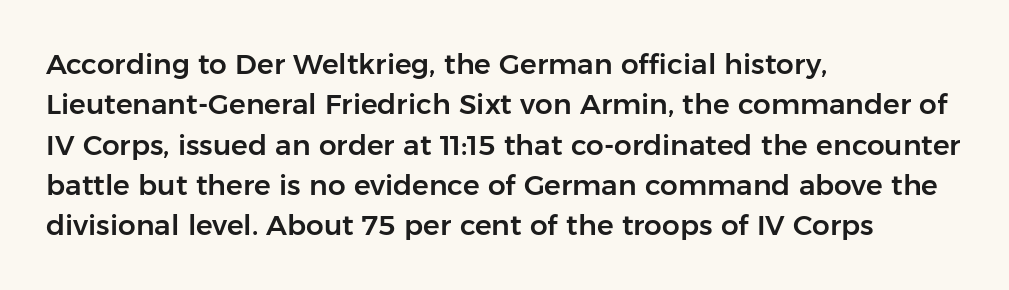
The image shows 28 px sans-serif type, upright; set left-aligned, normal line spacing (1.44x), normal letter spacing, not underlined; low stroke contrast and a medium x-height.
